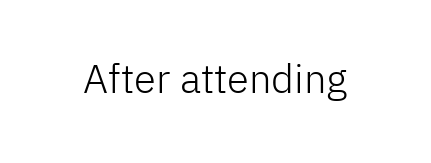
{"serif": "no", "italic": "no", "bold": "no", "weight": "light", "width": "normal", "stroke_contrast": "low", "x_height": "medium", "monospaced": "no", "underline": "no", "letter_spacing": "normal", "letter_spacing_em": 0.0, "glyph_px": 40}
